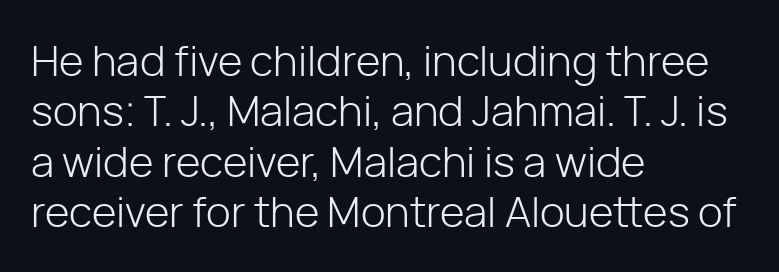
Q: Is the text bold? A: No.
Q: Is the text italic (slanted)? A: No, it is upright.
Q: Is the typeface a serif or a sans-serif typeface? A: Sans-serif.
Q: Is the text underlined? A: No.
Q: How is the paragraph aligned? A: Left-aligned.
Q: Is the spacing between letters normal or unusually wide? A: Normal.
Q: Width (condensed, normal, or wide)? A: Normal.
Q: Stroke contrast? A: Low.
Q: x-height? A: Medium.
Q: Monospaced? A: No.
